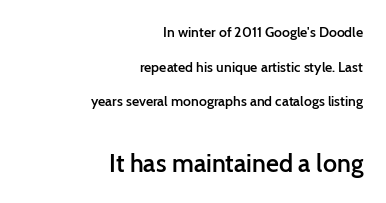
{"italic": "no", "bold": "semi", "underline": "no", "align": "right", "line_spacing": "loose", "line_spacing_ratio": 2.48, "letter_spacing": "normal", "letter_spacing_em": 0.0, "larger_block": "second", "size_ratio": 1.79, "glyph_px": 25}
